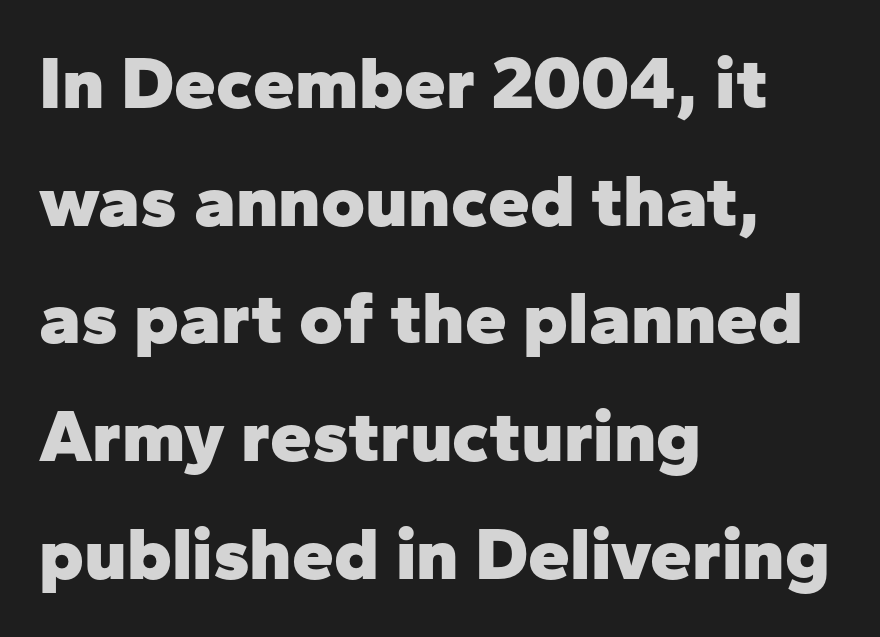
{"serif": "no", "italic": "no", "bold": "yes", "weight": "heavy", "width": "normal", "stroke_contrast": "low", "x_height": "medium", "monospaced": "no", "underline": "no", "align": "left", "line_spacing": "normal", "line_spacing_ratio": 1.57, "letter_spacing": "normal", "letter_spacing_em": 0.0, "glyph_px": 75}
